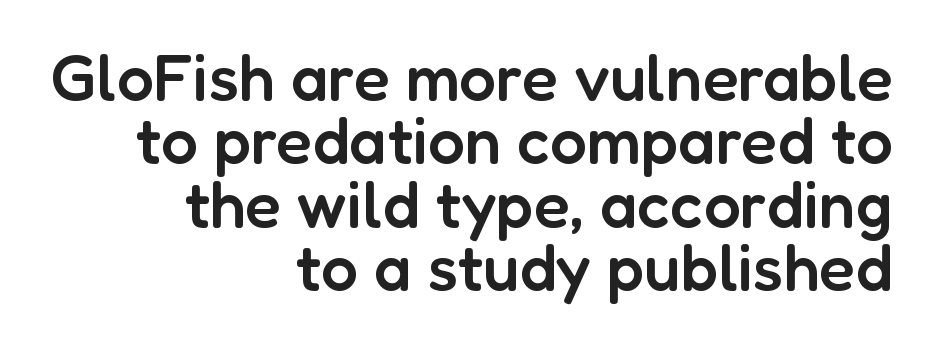
The image shows 66 px semibold sans-serif type, upright; set right-aligned, tight line spacing (0.96x), normal letter spacing, not underlined; low stroke contrast and a medium x-height.
